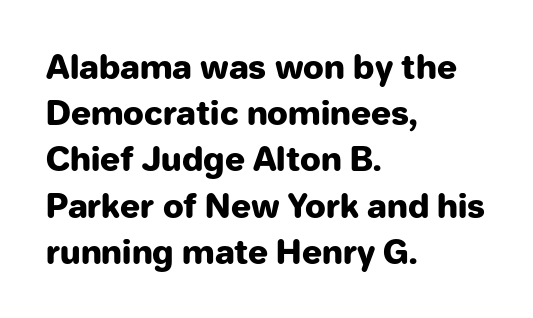
The image shows 33 px heavy sans-serif type, upright; set left-aligned, normal line spacing (1.4x), normal letter spacing, not underlined; low stroke contrast and a medium x-height.
